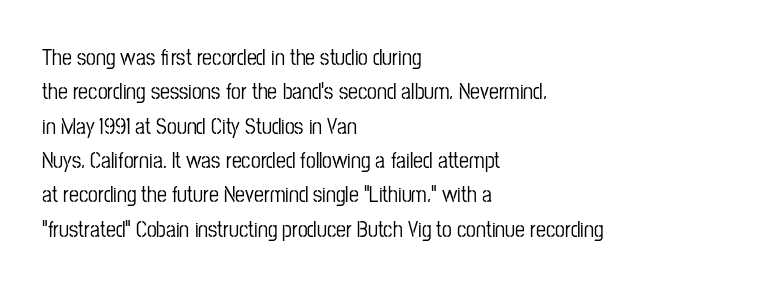
Teacher's note: observe the even left margin — that is flush-left alignment. The passage shown has conventional tracking throughout. It's the straight-up-and-down kind of type. The block of text has a typical density, with ordinary space between rows. The area under the type is left untouched.
